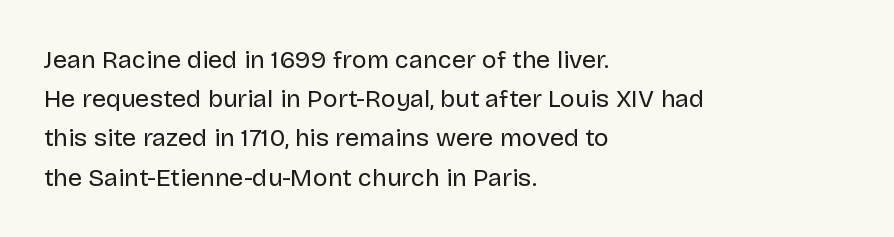
Q: Is the text bold? A: No.
Q: Is the text italic (slanted)? A: No, it is upright.
Q: Is the text underlined? A: No.
Q: How is the paragraph aligned? A: Left-aligned.
Q: Is the spacing between letters normal or unusually wide? A: Normal.
Q: Is the spacing between lines tight, normal or loose? A: Normal.
